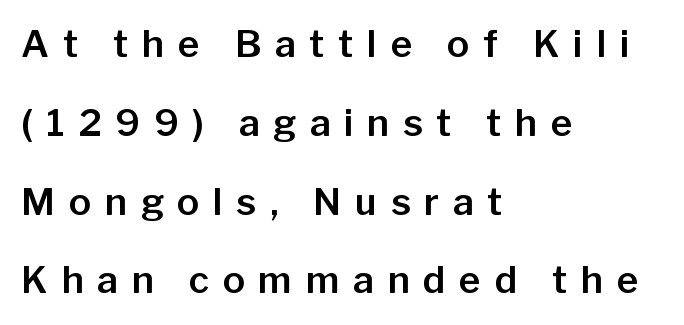
{"serif": "no", "italic": "no", "width": "normal", "stroke_contrast": "low", "x_height": "medium", "monospaced": "no", "underline": "no", "align": "left", "line_spacing": "loose", "line_spacing_ratio": 2.13, "letter_spacing": "wide", "letter_spacing_em": 0.37, "glyph_px": 37}
